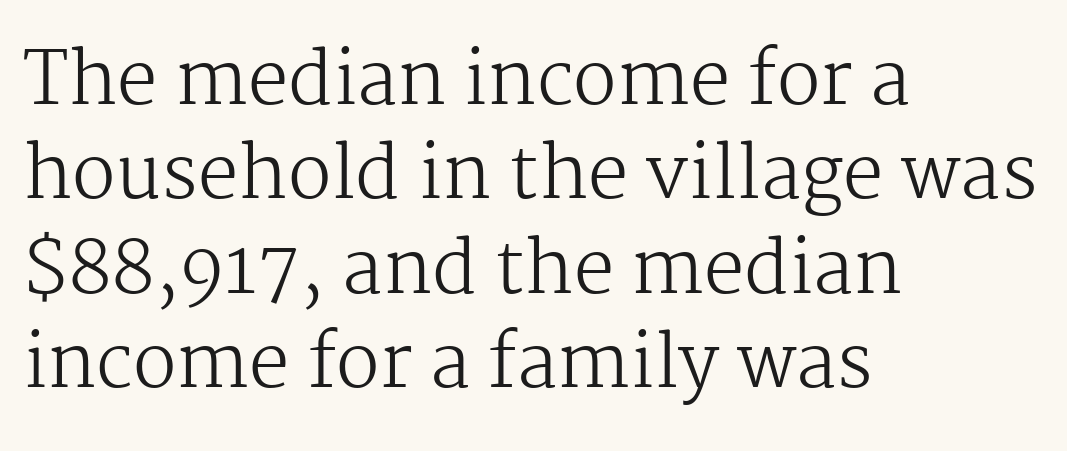
Q: Is the text bold? A: No.
Q: Is the text italic (slanted)? A: No, it is upright.
Q: Is the typeface a serif or a sans-serif typeface? A: Serif.
Q: Is the text underlined? A: No.
Q: How is the paragraph aligned? A: Left-aligned.
Q: Is the spacing between letters normal or unusually wide? A: Normal.
Q: Is the spacing between lines tight, normal or loose? A: Normal.
Q: Width (condensed, normal, or wide)? A: Normal.
Q: Stroke contrast? A: Medium.
Q: x-height? A: Medium.
Q: Monospaced? A: No.
